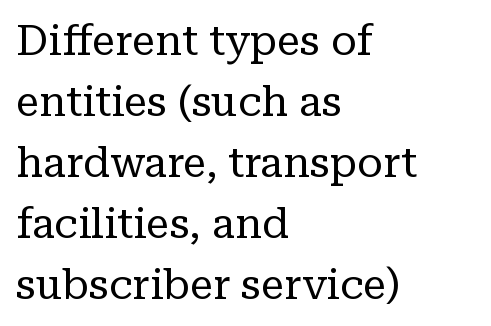
{"serif": "yes", "italic": "no", "bold": "no", "weight": "regular", "width": "normal", "stroke_contrast": "low", "x_height": "medium", "monospaced": "no", "underline": "no", "align": "left", "line_spacing": "normal", "line_spacing_ratio": 1.45, "letter_spacing": "normal", "letter_spacing_em": 0.0, "glyph_px": 42}
